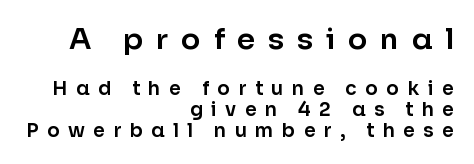
Q: Is the text italic (slanted)? A: No, it is upright.
Q: Is the typeface a serif or a sans-serif typeface? A: Sans-serif.
Q: Is the text underlined? A: No.
Q: How is the paragraph aligned? A: Right-aligned.
Q: Is the spacing between letters normal or unusually wide? A: Unusually wide.
Q: Is the spacing between lines tight, normal or loose? A: Tight.
Q: Which block of text is set in a larger size, the first (top) or the second (bottom)? A: The first (top) one.
Q: Width (condensed, normal, or wide)? A: Normal.
Q: Stroke contrast? A: Low.
Q: x-height? A: Medium.
Q: Monospaced? A: No.
